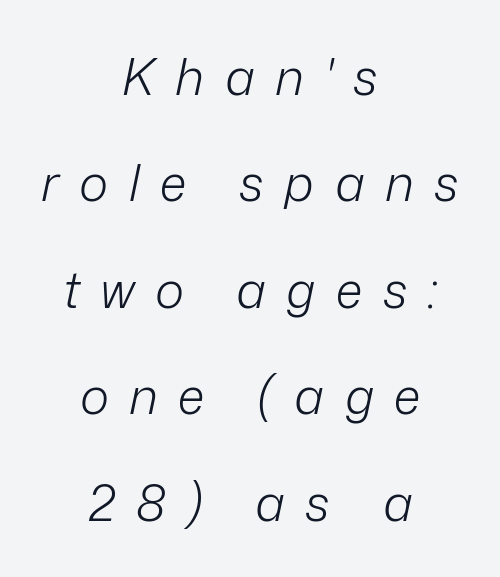
The image shows 50 px light type, italic (leaning right); set centered, loose line spacing (2.13x), unusually wide letter spacing (+0.41 em), not underlined; low stroke contrast and a medium x-height.
